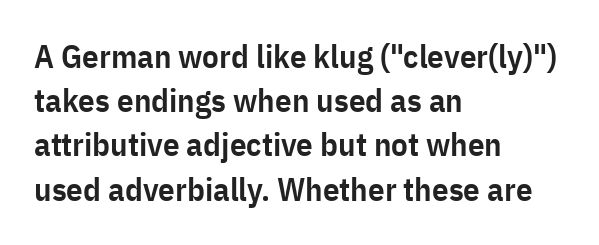
Q: Is the text bold? A: Semi-bold.
Q: Is the text italic (slanted)? A: No, it is upright.
Q: Is the typeface a serif or a sans-serif typeface? A: Sans-serif.
Q: Is the text underlined? A: No.
Q: How is the paragraph aligned? A: Left-aligned.
Q: Is the spacing between letters normal or unusually wide? A: Normal.
Q: Is the spacing between lines tight, normal or loose? A: Normal.
Q: Width (condensed, normal, or wide)? A: Condensed.
Q: Stroke contrast? A: Low.
Q: x-height? A: Medium.
Q: Monospaced? A: No.
